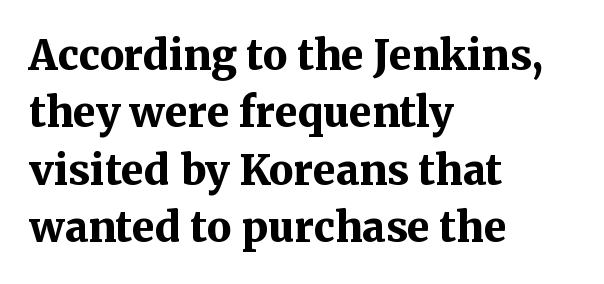
Q: Is the text bold? A: Yes.
Q: Is the text italic (slanted)? A: No, it is upright.
Q: Is the typeface a serif or a sans-serif typeface? A: Serif.
Q: Is the text underlined? A: No.
Q: How is the paragraph aligned? A: Left-aligned.
Q: Is the spacing between letters normal or unusually wide? A: Normal.
Q: Is the spacing between lines tight, normal or loose? A: Normal.
Q: Width (condensed, normal, or wide)? A: Normal.
Q: Stroke contrast? A: Medium.
Q: x-height? A: Medium.
Q: Monospaced? A: No.
